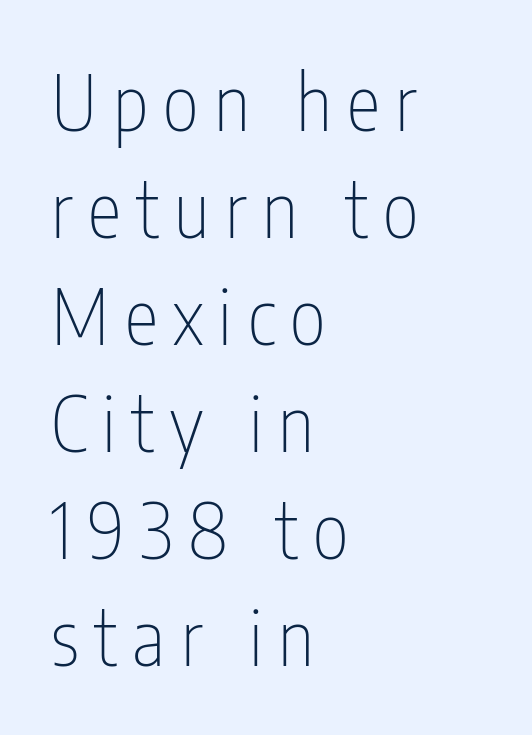
Q: Is the text bold? A: No.
Q: Is the text italic (slanted)? A: No, it is upright.
Q: Is the typeface a serif or a sans-serif typeface? A: Sans-serif.
Q: Is the text underlined? A: No.
Q: How is the paragraph aligned? A: Left-aligned.
Q: Is the spacing between letters normal or unusually wide? A: Unusually wide.
Q: Is the spacing between lines tight, normal or loose? A: Normal.
Q: Width (condensed, normal, or wide)? A: Condensed.
Q: Stroke contrast? A: Low.
Q: x-height? A: Medium.
Q: Monospaced? A: No.
